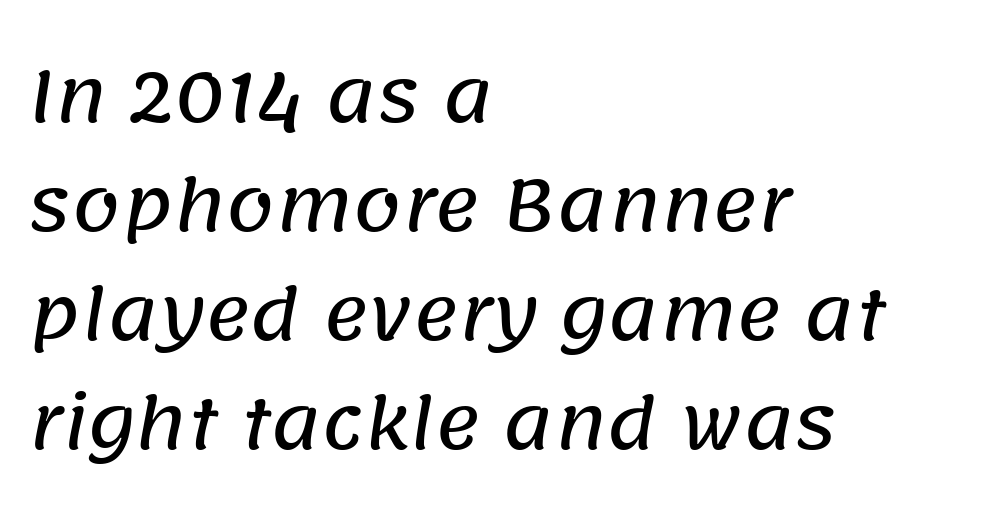
These lines are rendered in a variable-pitch font. Observe the ordinary spacing: letters are neighbours, not strangers. One glance says typical: line gaps are just what's usual. The designer went with a sans here, leaving each stem footless. The zone under the glyphs is completely vacant. Does the copy run flush right? No — it runs flush left.
